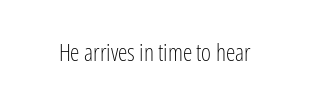
{"italic": "no", "bold": "no", "underline": "no", "letter_spacing": "normal", "letter_spacing_em": 0.0, "glyph_px": 24}
